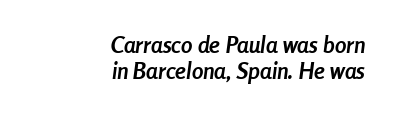
{"italic": "yes", "lean": "right", "slant_degrees": 8, "bold": "yes", "underline": "no", "align": "right", "line_spacing": "tight", "line_spacing_ratio": 1.12, "letter_spacing": "normal", "letter_spacing_em": 0.0, "glyph_px": 23}
